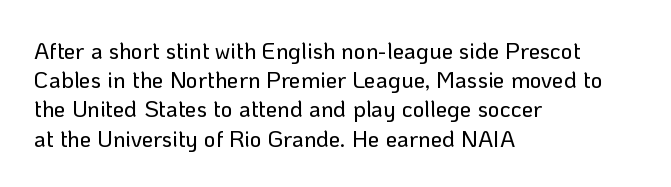
Interline gaps are of average width in this sample. Short note: letters normally spaced. Posture: vertical. The strip under each line holds only bare page. Which margin do the lines hug? The left one — the right edge is uneven.
